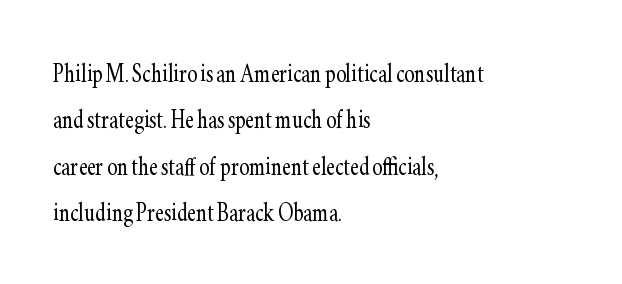
Q: Is the text bold? A: No.
Q: Is the text italic (slanted)? A: No, it is upright.
Q: Is the typeface a serif or a sans-serif typeface? A: Serif.
Q: Is the text underlined? A: No.
Q: How is the paragraph aligned? A: Left-aligned.
Q: Is the spacing between letters normal or unusually wide? A: Normal.
Q: Is the spacing between lines tight, normal or loose? A: Normal.
Q: Width (condensed, normal, or wide)? A: Condensed.
Q: Stroke contrast? A: Low.
Q: x-height? A: Small.
Q: Monospaced? A: No.
